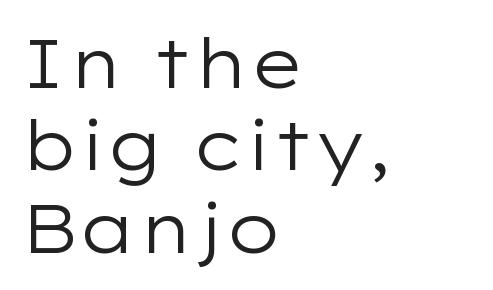
The image shows 68 px regular-weight, wide sans-serif type, upright; set left-aligned, line spacing 1.21x, normal letter spacing, not underlined; low stroke contrast and a medium x-height.
